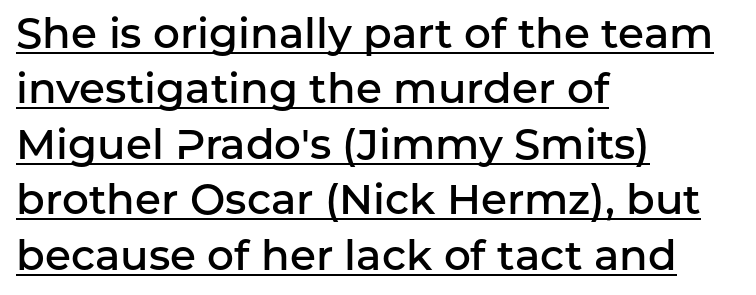
The image shows 42 px semibold sans-serif type, upright; set left-aligned, normal line spacing (1.32x), normal letter spacing, underlined; low stroke contrast and a medium x-height.
